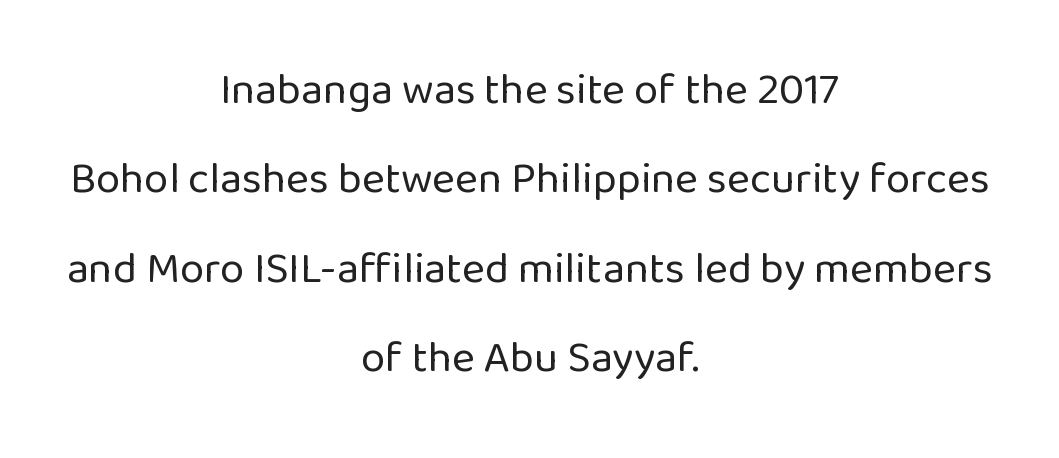
{"serif": "no", "italic": "no", "bold": "no", "weight": "regular", "width": "normal", "stroke_contrast": "low", "x_height": "medium", "monospaced": "no", "underline": "no", "align": "center", "line_spacing": "loose", "line_spacing_ratio": 2.03, "letter_spacing": "normal", "letter_spacing_em": 0.0, "glyph_px": 44}
